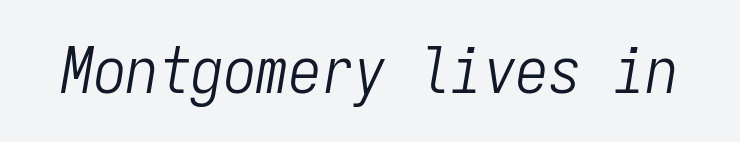
{"italic": "yes", "lean": "right", "slant_degrees": 9, "bold": "no", "weight": "light", "width": "condensed", "stroke_contrast": "low", "x_height": "medium", "monospaced": "yes", "underline": "no", "letter_spacing": "normal", "letter_spacing_em": 0.0, "glyph_px": 65}
